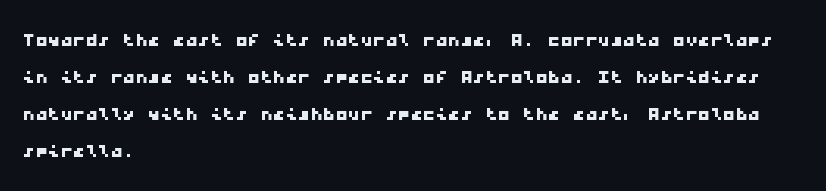
The image shows 25 px text type; set left-aligned, normal line spacing (1.48x), normal letter spacing, not underlined.
